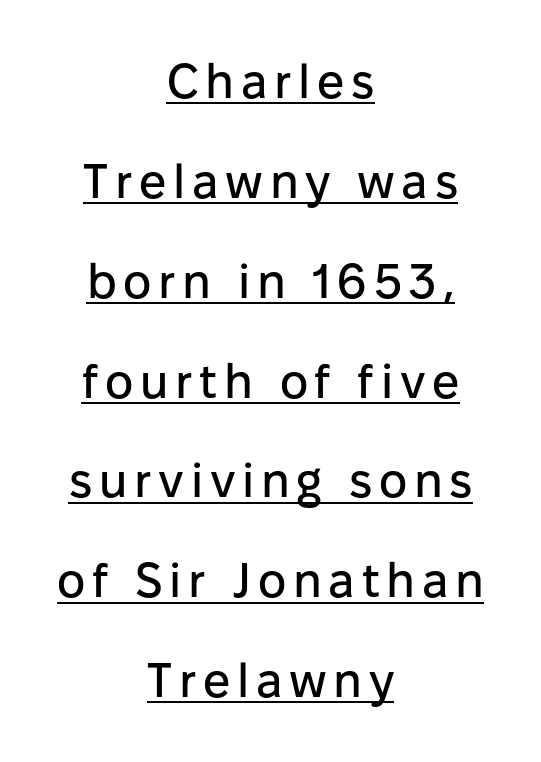
{"serif": "no", "italic": "no", "width": "normal", "stroke_contrast": "low", "x_height": "medium", "monospaced": "no", "underline": "yes", "align": "center", "line_spacing": "loose", "line_spacing_ratio": 2.08, "glyph_px": 48}
